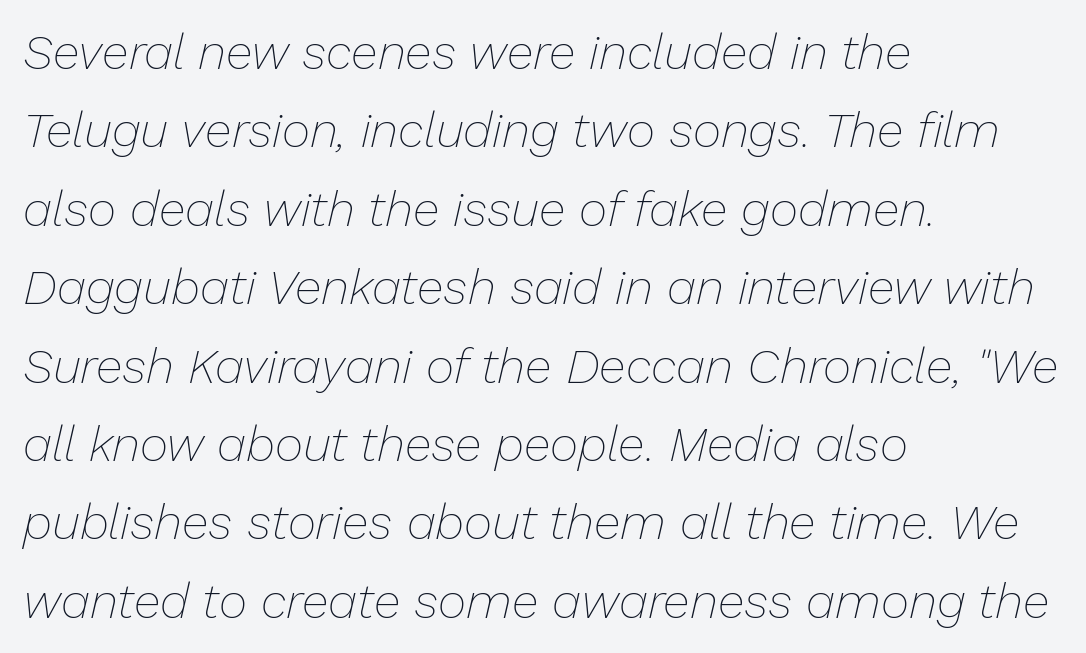
Weight: not bold — regular or lighter. This sample has the flowing, uneven cadence of proportional lettering. This rendering leaves character spacing at its baseline value. Regular leading.
